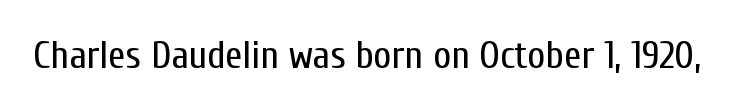
{"serif": "no", "italic": "no", "bold": "no", "weight": "regular", "width": "condensed", "stroke_contrast": "low", "x_height": "medium", "monospaced": "no", "underline": "no", "letter_spacing": "normal", "letter_spacing_em": 0.0, "glyph_px": 39}
